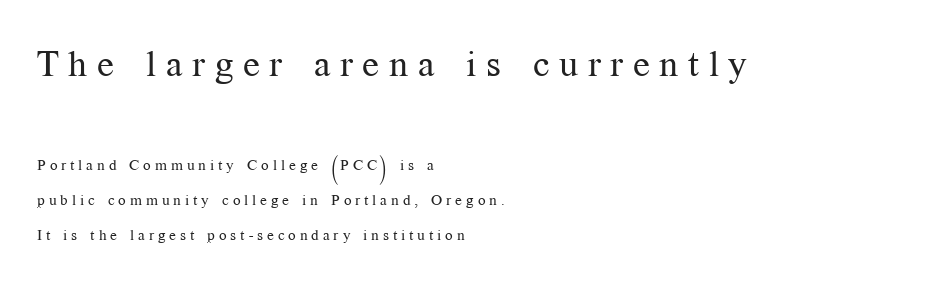
Q: Is the text bold? A: No.
Q: Is the text italic (slanted)? A: No, it is upright.
Q: Is the typeface a serif or a sans-serif typeface? A: Serif.
Q: Is the text underlined? A: No.
Q: How is the paragraph aligned? A: Left-aligned.
Q: Is the spacing between letters normal or unusually wide? A: Unusually wide.
Q: Is the spacing between lines tight, normal or loose? A: Loose.
Q: Which block of text is set in a larger size, the first (top) or the second (bottom)? A: The first (top) one.
Q: Width (condensed, normal, or wide)? A: Normal.
Q: Stroke contrast? A: Medium.
Q: x-height? A: Medium.
Q: Monospaced? A: No.
